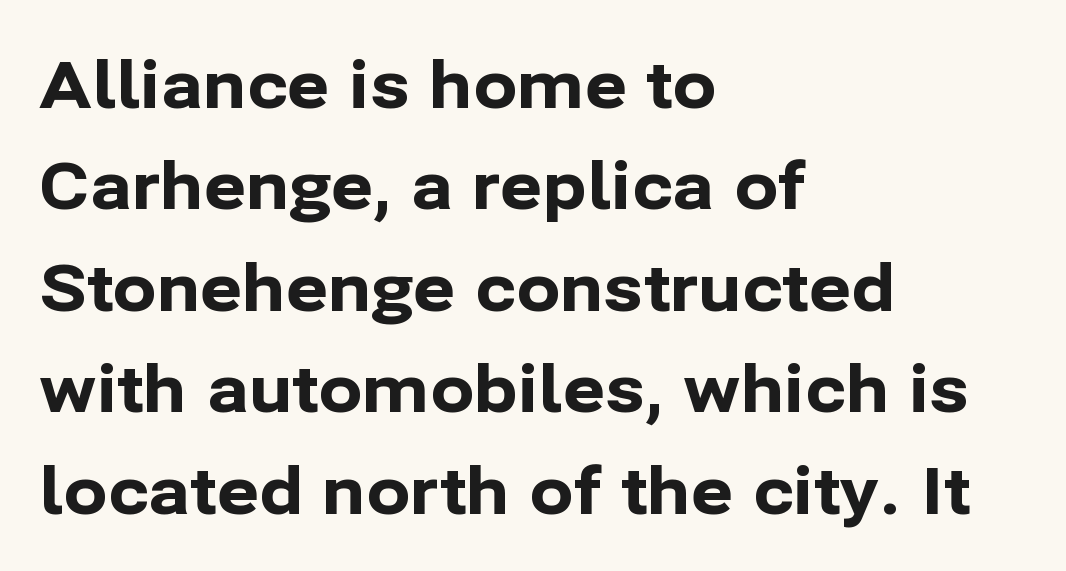
{"serif": "no", "italic": "no", "bold": "yes", "weight": "bold", "width": "normal", "stroke_contrast": "low", "x_height": "medium", "monospaced": "no", "underline": "no", "align": "left", "line_spacing": "normal", "line_spacing_ratio": 1.56, "letter_spacing": "normal", "letter_spacing_em": 0.0, "glyph_px": 65}
